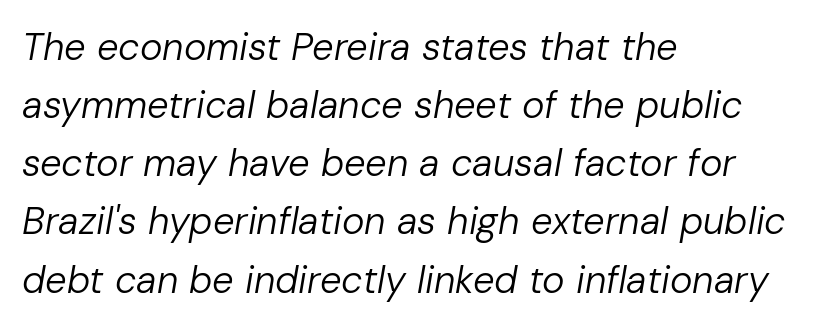
{"italic": "yes", "lean": "right", "slant_degrees": 10, "bold": "no", "weight": "regular", "width": "normal", "stroke_contrast": "low", "x_height": "medium", "monospaced": "no", "underline": "no", "align": "left", "line_spacing": "normal", "line_spacing_ratio": 1.53, "letter_spacing": "normal", "letter_spacing_em": 0.0, "glyph_px": 38}
